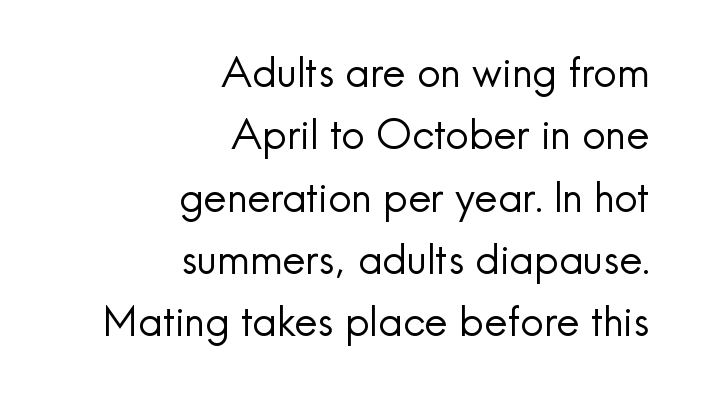
Q: Is the text bold? A: No.
Q: Is the text italic (slanted)? A: No, it is upright.
Q: Is the typeface a serif or a sans-serif typeface? A: Sans-serif.
Q: Is the text underlined? A: No.
Q: How is the paragraph aligned? A: Right-aligned.
Q: Is the spacing between letters normal or unusually wide? A: Normal.
Q: Is the spacing between lines tight, normal or loose? A: Normal.
Q: Width (condensed, normal, or wide)? A: Normal.
Q: x-height? A: Small.
Q: Monospaced? A: No.
